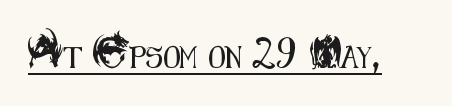
Compared with typical body copy, the letter spacing here is the same. Honestly, the underline is the first thing you notice here. No italicization has been applied; the sample stays upright.
